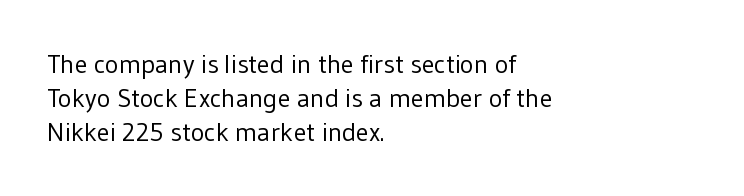
{"italic": "no", "bold": "no", "underline": "no", "align": "left", "line_spacing": "normal", "line_spacing_ratio": 1.31, "letter_spacing": "normal", "letter_spacing_em": 0.0, "glyph_px": 26}
